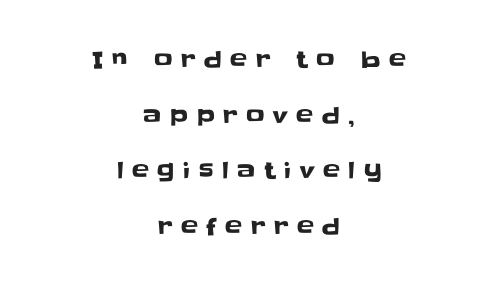
The image shows 23 px text type, upright; set centered, loose line spacing (2.42x), unusually wide letter spacing (+0.37 em), not underlined.
